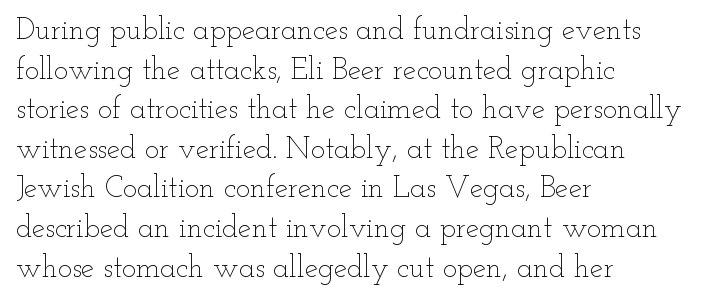
Decoration check: the copy has no underline. This block has exactly the height ordinary leading produces. A classic flush-left, rag-right setting is used for this passage. Every character sits straight up, as roman type does.
